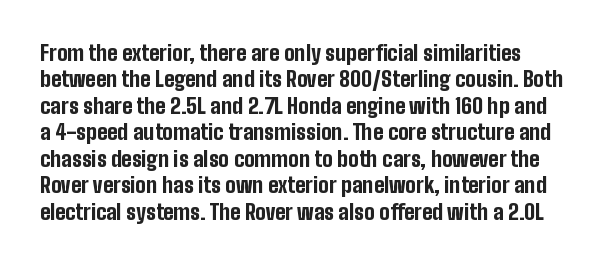
{"italic": "no", "bold": "yes", "underline": "no", "line_spacing": "normal", "line_spacing_ratio": 1.26, "letter_spacing": "normal", "letter_spacing_em": 0.0, "glyph_px": 21}
